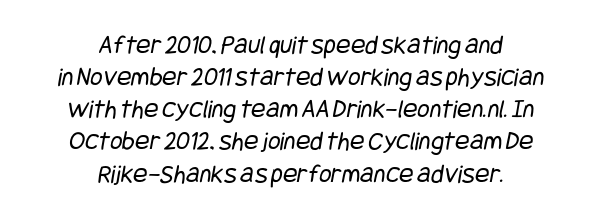
{"bold": "no", "underline": "no", "align": "center", "line_spacing_ratio": 1.19, "letter_spacing": "normal", "letter_spacing_em": 0.0, "glyph_px": 27}
